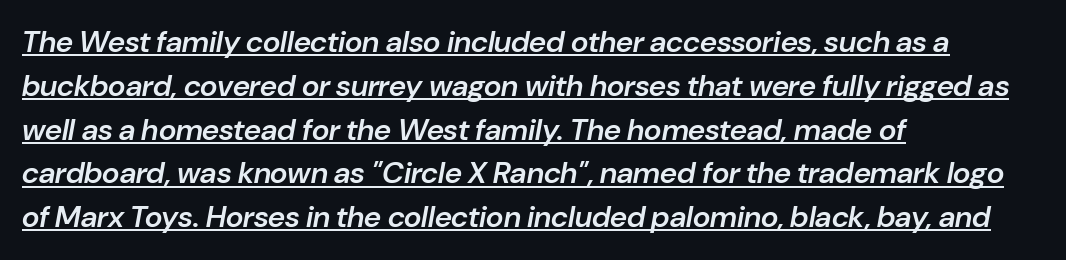
Students, observe: this is what conventionally led text looks like. Weight check: semibold — heavier than regular, not quite bold. Does a line run under the words? Yes, clearly. Observe the ordinary spacing: letters are neighbours, not strangers.
